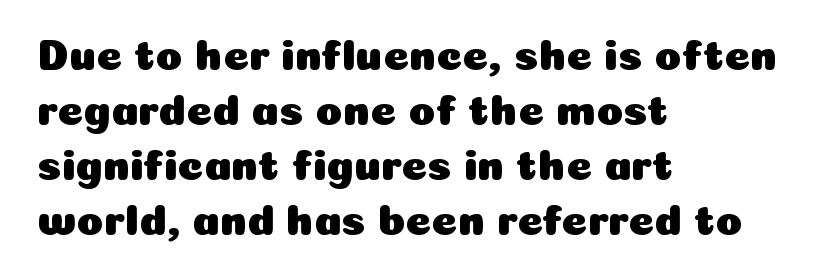
Q: Is the text italic (slanted)? A: No, it is upright.
Q: Is the typeface a serif or a sans-serif typeface? A: Sans-serif.
Q: Is the text underlined? A: No.
Q: How is the paragraph aligned? A: Left-aligned.
Q: Is the spacing between letters normal or unusually wide? A: Normal.
Q: Is the spacing between lines tight, normal or loose? A: Normal.
Q: Width (condensed, normal, or wide)? A: Normal.
Q: Stroke contrast? A: Low.
Q: x-height? A: Medium.
Q: Monospaced? A: No.
